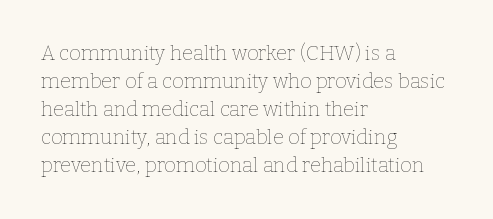
{"italic": "no", "bold": "no", "underline": "no", "align": "left", "line_spacing": "normal", "line_spacing_ratio": 1.4, "letter_spacing": "normal", "letter_spacing_em": 0.0, "glyph_px": 20}
